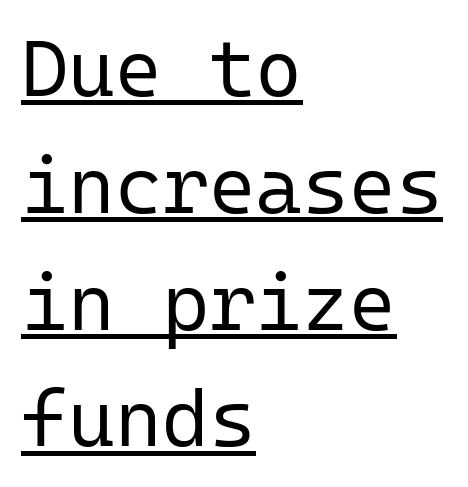
Reading down the column, the eye jumps a familiar distance to each next line. Unbolded letterforms with no extra heft. Fixed-width glyphs throughout — classic coding-font behaviour. The face used here appears with an underline applied. Nope, not italic — everything's standing straight.
